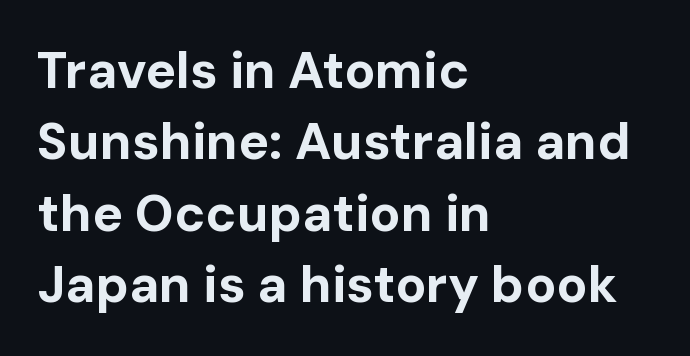
Q: Is the text bold? A: Yes.
Q: Is the text italic (slanted)? A: No, it is upright.
Q: Is the typeface a serif or a sans-serif typeface? A: Sans-serif.
Q: Is the text underlined? A: No.
Q: How is the paragraph aligned? A: Left-aligned.
Q: Is the spacing between letters normal or unusually wide? A: Normal.
Q: Is the spacing between lines tight, normal or loose? A: Normal.
Q: Width (condensed, normal, or wide)? A: Normal.
Q: Stroke contrast? A: Low.
Q: x-height? A: Medium.
Q: Monospaced? A: No.
